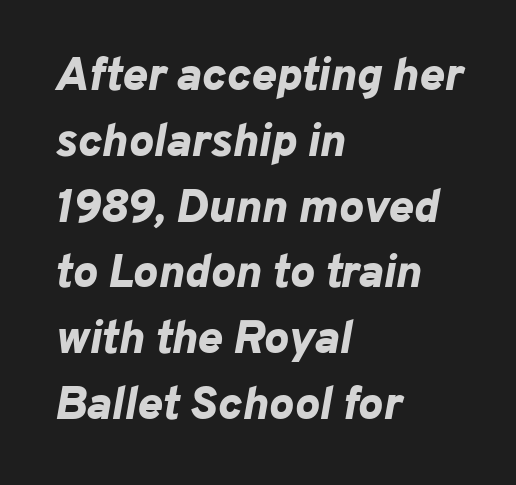
The image shows 47 px bold type, italic (leaning right); set left-aligned, normal line spacing (1.4x), normal letter spacing, not underlined; low stroke contrast and a medium x-height.
